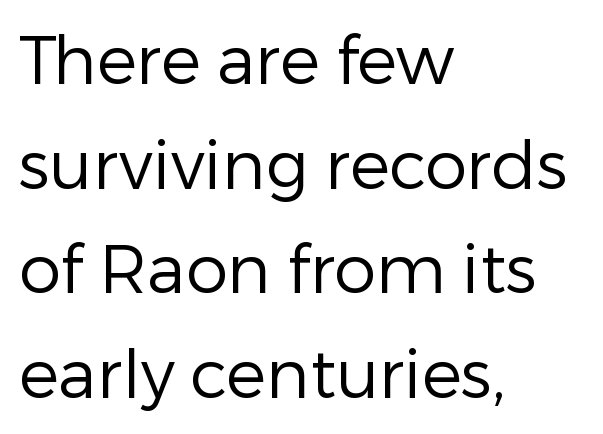
{"serif": "no", "italic": "no", "bold": "no", "weight": "regular", "width": "normal", "stroke_contrast": "low", "x_height": "medium", "monospaced": "no", "underline": "no", "align": "left", "line_spacing": "normal", "line_spacing_ratio": 1.56, "letter_spacing": "normal", "letter_spacing_em": 0.0, "glyph_px": 67}
